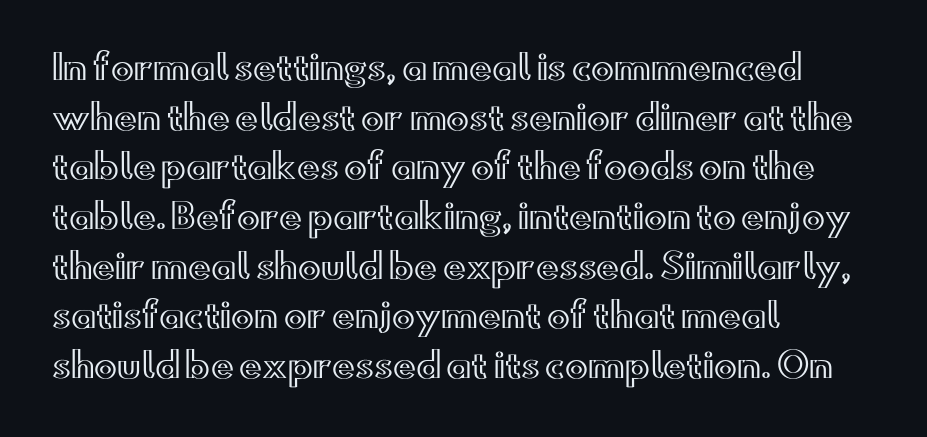
{"italic": "no", "width": "wide", "x_height": "small", "monospaced": "no", "underline": "no", "align": "left", "line_spacing": "normal", "line_spacing_ratio": 1.46, "letter_spacing": "normal", "letter_spacing_em": 0.0, "glyph_px": 34}
